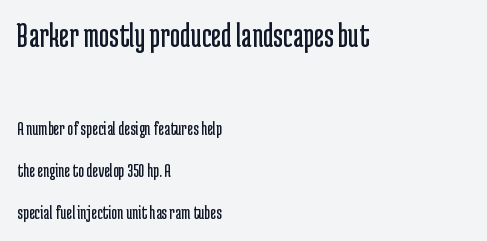
The image shows 35 px regular-weight, condensed sans-serif type, upright; set left-aligned, loose line spacing (2.1x), normal letter spacing, not underlined; the first (top) block is 1.75x larger; low stroke contrast and a medium x-height.
